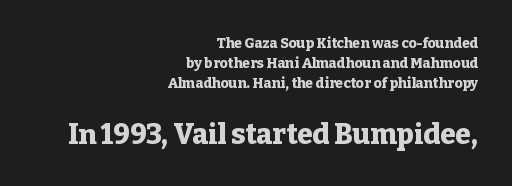
{"serif": "yes", "italic": "no", "bold": "yes", "weight": "heavy", "width": "normal", "stroke_contrast": "low", "x_height": "medium", "monospaced": "no", "underline": "no", "align": "right", "line_spacing": "normal", "line_spacing_ratio": 1.44, "letter_spacing": "normal", "letter_spacing_em": 0.0, "larger_block": "second", "size_ratio": 2.0, "glyph_px": 28}
